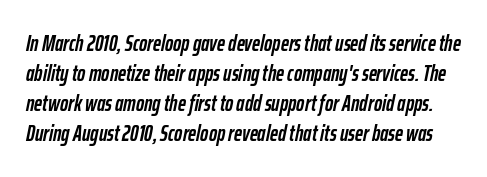
Q: Is the text bold? A: Yes.
Q: Is the text italic (slanted)? A: Yes, it leans right by about 12 degrees.
Q: Is the text underlined? A: No.
Q: Is the spacing between letters normal or unusually wide? A: Normal.
Q: Is the spacing between lines tight, normal or loose? A: Normal.
